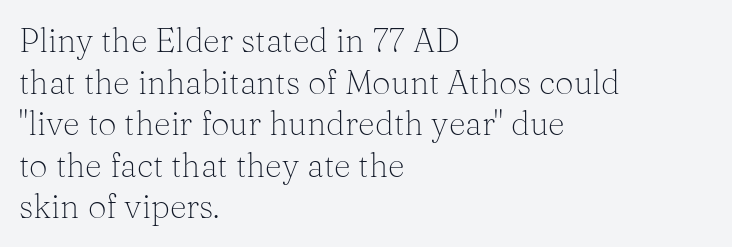
{"serif": "yes", "italic": "no", "bold": "no", "weight": "light", "width": "normal", "stroke_contrast": "medium", "x_height": "medium", "monospaced": "no", "underline": "no", "align": "left", "line_spacing": "normal", "line_spacing_ratio": 1.26, "letter_spacing": "normal", "letter_spacing_em": 0.0, "glyph_px": 33}
